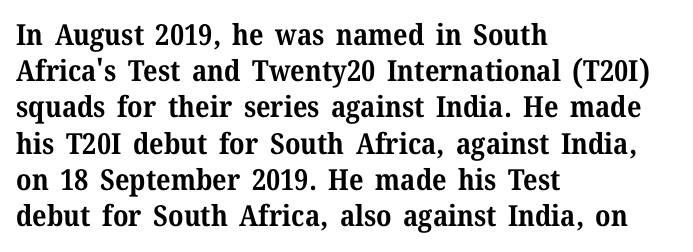
{"serif": "yes", "italic": "no", "bold": "yes", "weight": "bold", "width": "normal", "stroke_contrast": "medium", "x_height": "medium", "monospaced": "no", "underline": "no", "align": "left", "line_spacing": "normal", "line_spacing_ratio": 1.25, "letter_spacing": "normal", "letter_spacing_em": 0.0, "glyph_px": 29}
